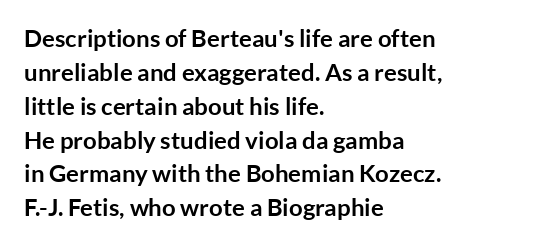
Q: Is the text bold? A: Yes.
Q: Is the text italic (slanted)? A: No, it is upright.
Q: Is the text underlined? A: No.
Q: How is the paragraph aligned? A: Left-aligned.
Q: Is the spacing between letters normal or unusually wide? A: Normal.
Q: Is the spacing between lines tight, normal or loose? A: Normal.
